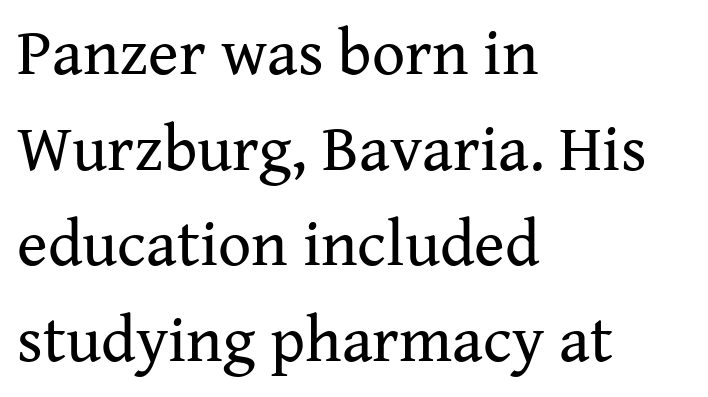
The image shows 65 px regular-weight serif type, upright; set left-aligned, normal line spacing (1.47x), normal letter spacing, not underlined; medium stroke contrast and a medium x-height.
